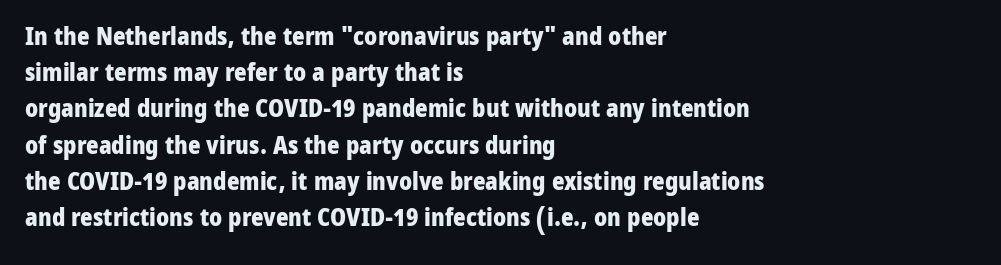
The image shows 24 px bold type, upright; set left-aligned, normal line spacing (1.51x), normal letter spacing, not underlined.
